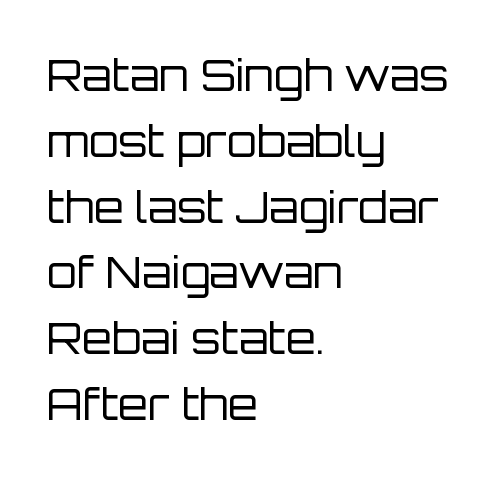
The image shows 43 px regular-weight sans-serif type, upright; set left-aligned, normal line spacing (1.53x), normal letter spacing, not underlined; low stroke contrast and a large x-height.
